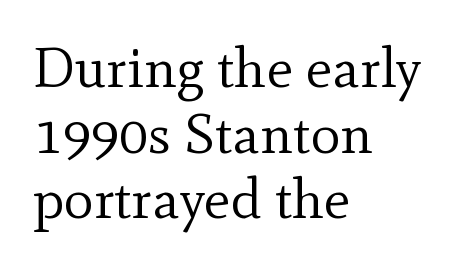
{"serif": "yes", "italic": "no", "bold": "no", "weight": "regular", "width": "normal", "x_height": "small", "monospaced": "no", "underline": "no", "align": "left", "line_spacing_ratio": 1.17, "letter_spacing": "normal", "letter_spacing_em": 0.0, "glyph_px": 56}
